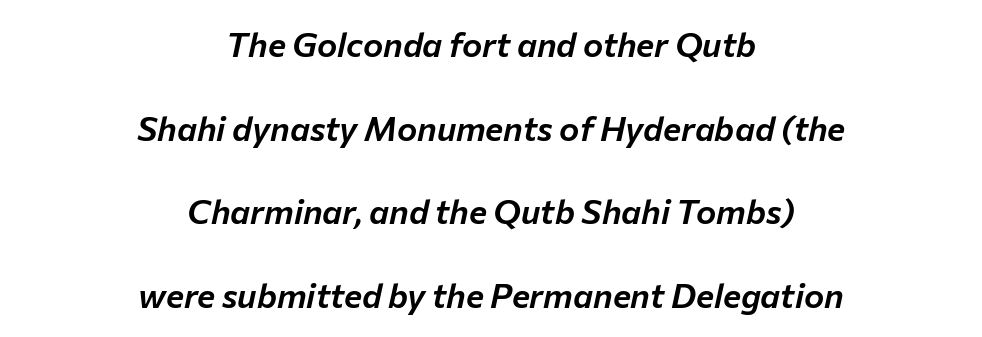
The image shows 34 px text type, italic (leaning right); set centered, loose line spacing (2.46x), normal letter spacing, not underlined; low stroke contrast and a medium x-height.
